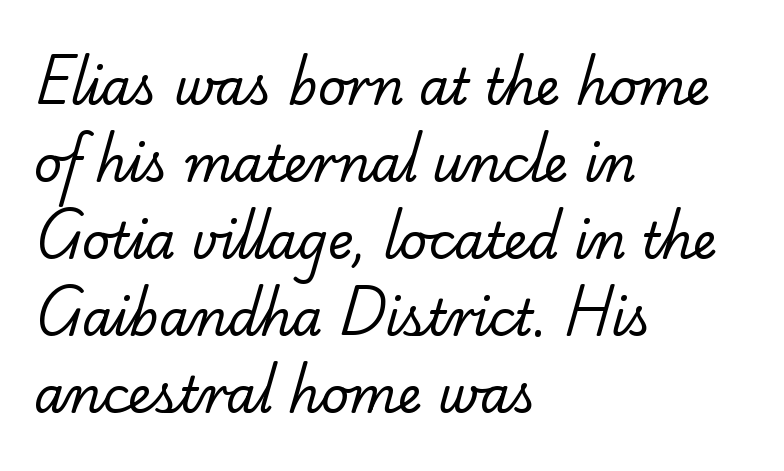
Q: Is the text bold? A: No.
Q: Is the text underlined? A: No.
Q: How is the paragraph aligned? A: Left-aligned.
Q: Is the spacing between letters normal or unusually wide? A: Normal.
Q: Is the spacing between lines tight, normal or loose? A: Normal.
Q: Width (condensed, normal, or wide)? A: Normal.
Q: Stroke contrast? A: Low.
Q: x-height? A: Small.
Q: Monospaced? A: No.
